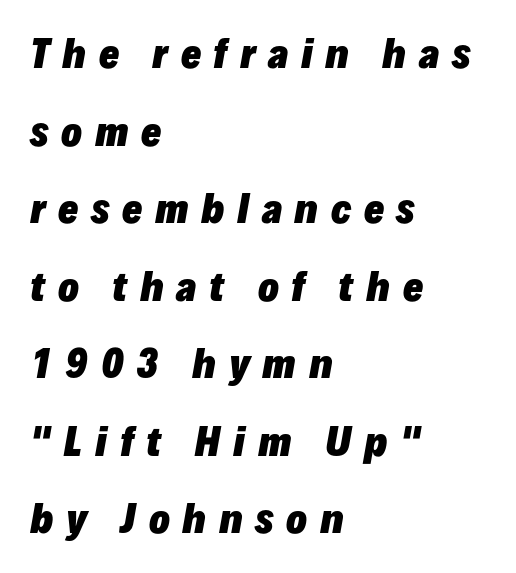
The image shows 38 px heavy type, italic (leaning right); set left-aligned, loose line spacing (2.04x), unusually wide letter spacing (+0.33 em), not underlined; low stroke contrast and a medium x-height.
